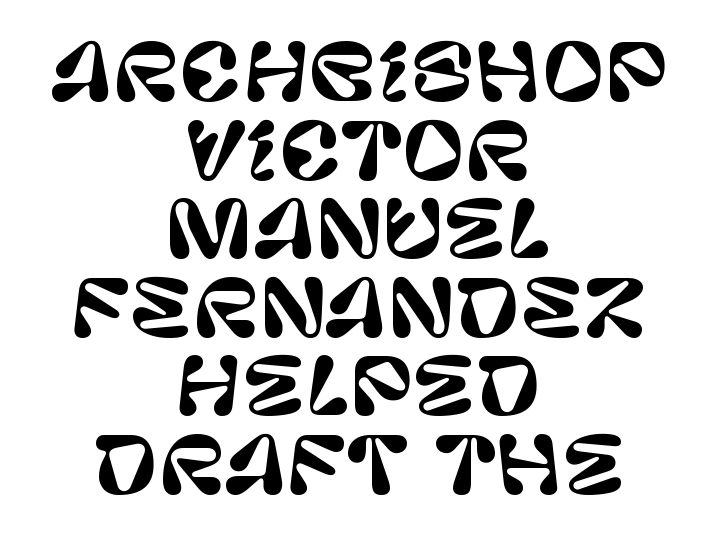
{"serif": "no", "width": "normal", "stroke_contrast": "low", "x_height": "large", "monospaced": "no", "underline": "no", "align": "center", "line_spacing": "tight", "line_spacing_ratio": 1.02, "letter_spacing": "normal", "letter_spacing_em": 0.0, "glyph_px": 77}
